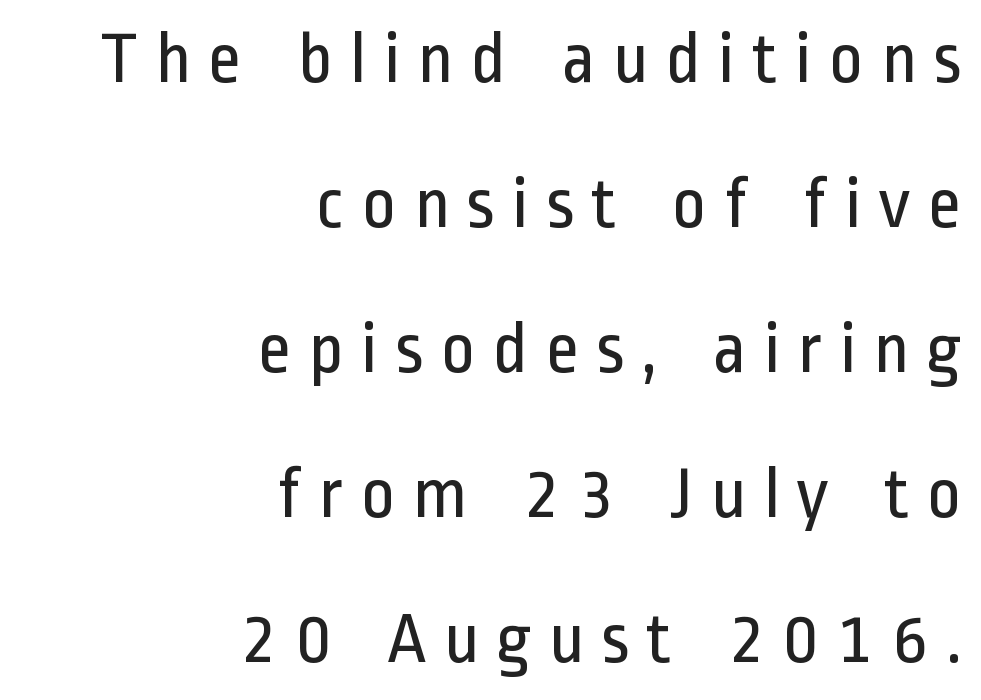
The image shows 74 px regular-weight, condensed sans-serif type, upright; set right-aligned, loose line spacing (1.96x), unusually wide letter spacing (+0.22 em), not underlined; low stroke contrast and a medium x-height.
